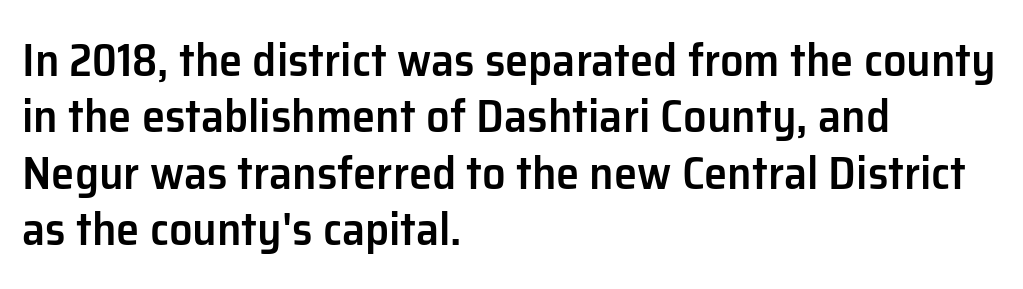
Q: Is the text bold? A: Semi-bold.
Q: Is the text italic (slanted)? A: No, it is upright.
Q: Is the typeface a serif or a sans-serif typeface? A: Sans-serif.
Q: Is the text underlined? A: No.
Q: How is the paragraph aligned? A: Left-aligned.
Q: Is the spacing between letters normal or unusually wide? A: Normal.
Q: Width (condensed, normal, or wide)? A: Normal.
Q: Stroke contrast? A: Low.
Q: x-height? A: Medium.
Q: Monospaced? A: No.
